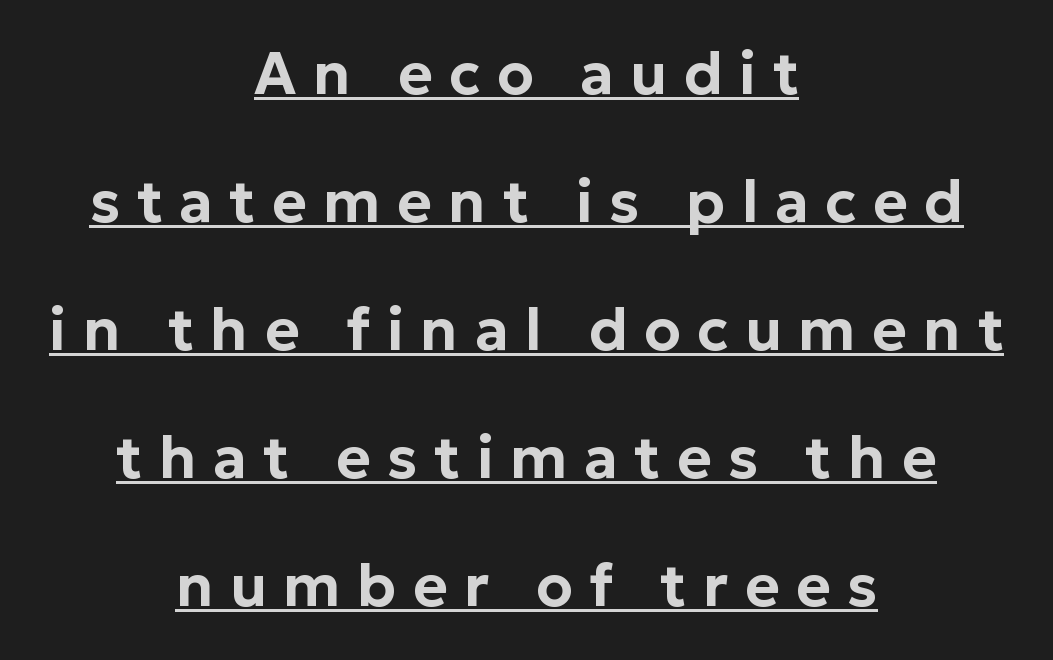
Q: Is the text italic (slanted)? A: No, it is upright.
Q: Is the typeface a serif or a sans-serif typeface? A: Sans-serif.
Q: Is the text underlined? A: Yes.
Q: How is the paragraph aligned? A: Centered.
Q: Is the spacing between letters normal or unusually wide? A: Unusually wide.
Q: Is the spacing between lines tight, normal or loose? A: Loose.
Q: Width (condensed, normal, or wide)? A: Normal.
Q: Stroke contrast? A: Low.
Q: x-height? A: Medium.
Q: Monospaced? A: No.
